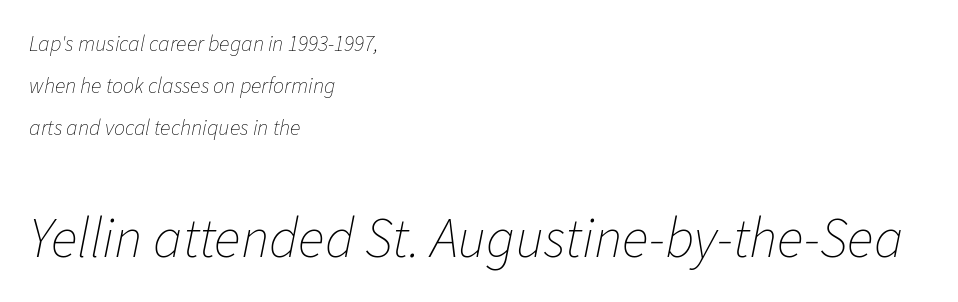
{"italic": "yes", "lean": "right", "slant_degrees": 11, "bold": "no", "weight": "thin", "width": "normal", "stroke_contrast": "low", "x_height": "medium", "monospaced": "no", "underline": "no", "align": "left", "line_spacing": "loose", "line_spacing_ratio": 1.92, "letter_spacing": "normal", "letter_spacing_em": 0.0, "larger_block": "second", "size_ratio": 2.55, "glyph_px": 56}
